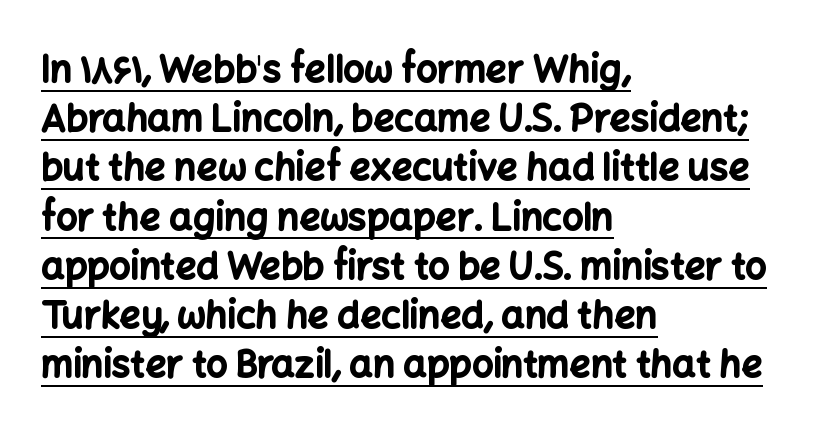
Leftover space on each line is placed entirely after the last word. Students, observe: this is what conventionally led text looks like. Every character sits straight up, as roman type does. Each word holds together tightly as a unit, with standard inter-letter gaps.
